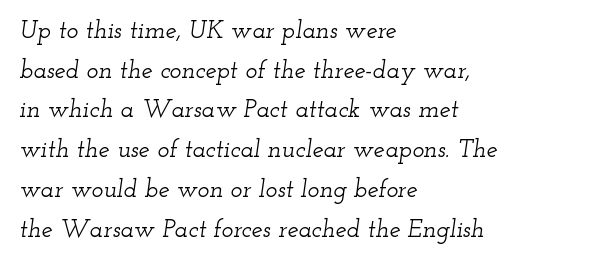
{"italic": "yes", "lean": "right", "slant_degrees": 12, "underline": "no", "align": "left", "line_spacing": "normal", "line_spacing_ratio": 1.59, "letter_spacing": "normal", "letter_spacing_em": 0.0, "glyph_px": 25}
